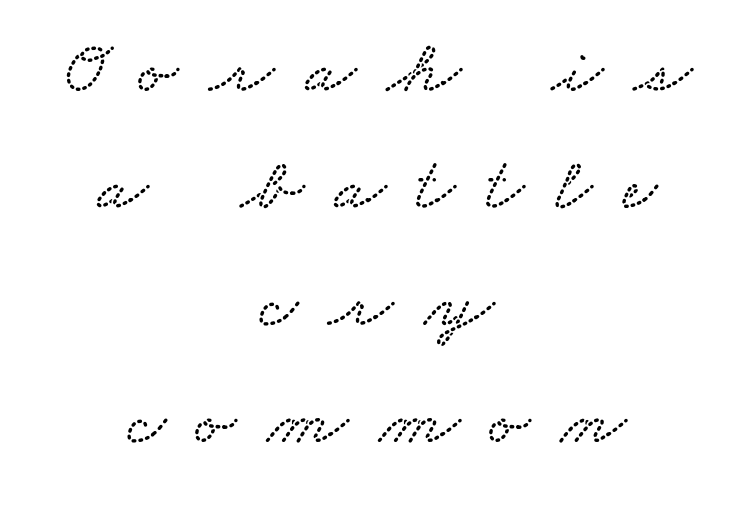
{"width": "wide", "stroke_contrast": "low", "x_height": "small", "monospaced": "no", "underline": "no", "align": "center", "line_spacing": "normal", "line_spacing_ratio": 1.56, "letter_spacing": "wide", "letter_spacing_em": 0.41, "glyph_px": 75}
